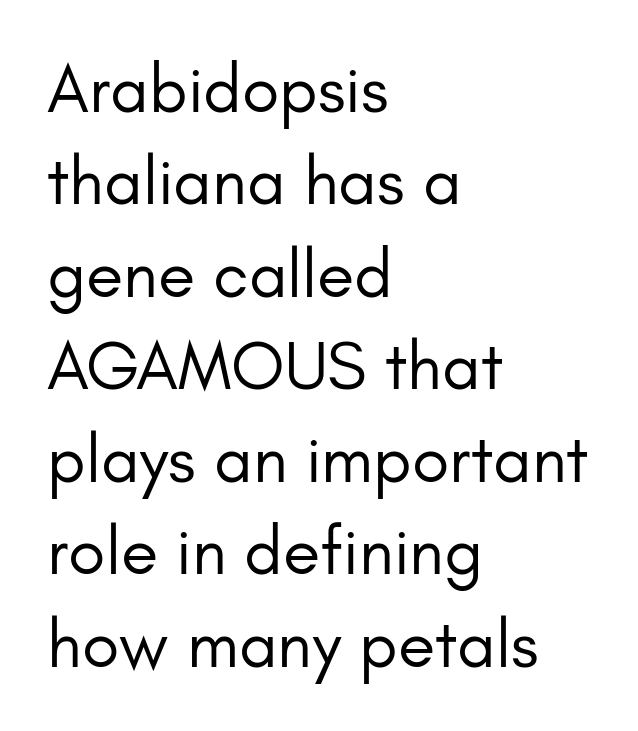
Q: Is the text bold? A: No.
Q: Is the text italic (slanted)? A: No, it is upright.
Q: Is the typeface a serif or a sans-serif typeface? A: Sans-serif.
Q: Is the text underlined? A: No.
Q: How is the paragraph aligned? A: Left-aligned.
Q: Is the spacing between letters normal or unusually wide? A: Normal.
Q: Is the spacing between lines tight, normal or loose? A: Normal.
Q: Width (condensed, normal, or wide)? A: Normal.
Q: Stroke contrast? A: Low.
Q: x-height? A: Small.
Q: Monospaced? A: No.
